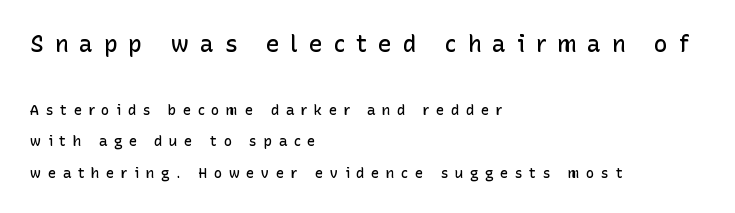
{"italic": "no", "bold": "semi", "underline": "no", "align": "left", "line_spacing": "loose", "line_spacing_ratio": 2.27, "letter_spacing": "wide", "letter_spacing_em": 0.47, "larger_block": "first", "size_ratio": 1.64, "glyph_px": 23}
